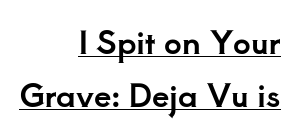
Q: Is the text italic (slanted)? A: No, it is upright.
Q: Is the typeface a serif or a sans-serif typeface? A: Serif.
Q: Is the text underlined? A: Yes.
Q: How is the paragraph aligned? A: Right-aligned.
Q: Is the spacing between letters normal or unusually wide? A: Normal.
Q: Width (condensed, normal, or wide)? A: Normal.
Q: Stroke contrast? A: Low.
Q: x-height? A: Small.
Q: Monospaced? A: No.
